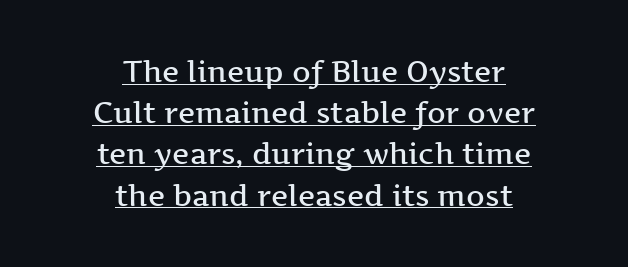
This sample uses plain, unmodified letter spacing. Upright lettering throughout. Notice how a bar underscores the lettering throughout. Leading matches the norm, producing a regular column. A bit beefed up — I'd call it semibold rather than bold.
